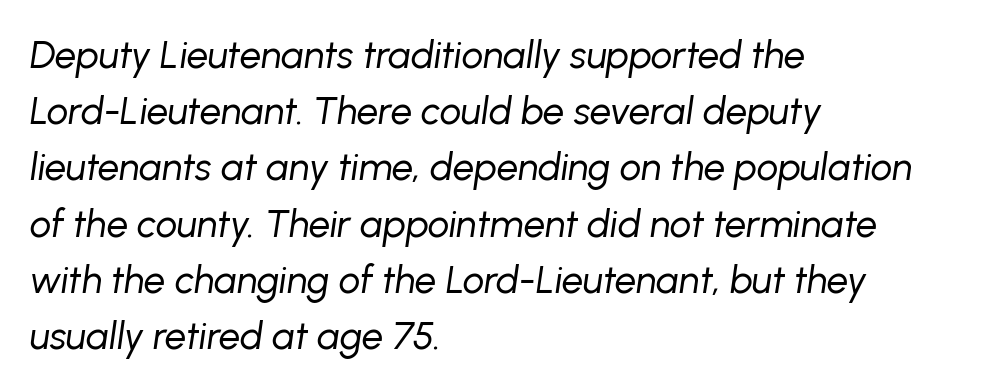
Q: Is the text bold? A: No.
Q: Is the text italic (slanted)? A: Yes, it leans right by about 8 degrees.
Q: Is the text underlined? A: No.
Q: How is the paragraph aligned? A: Left-aligned.
Q: Is the spacing between letters normal or unusually wide? A: Normal.
Q: Is the spacing between lines tight, normal or loose? A: Normal.
Q: Width (condensed, normal, or wide)? A: Normal.
Q: Stroke contrast? A: Low.
Q: x-height? A: Medium.
Q: Monospaced? A: No.
